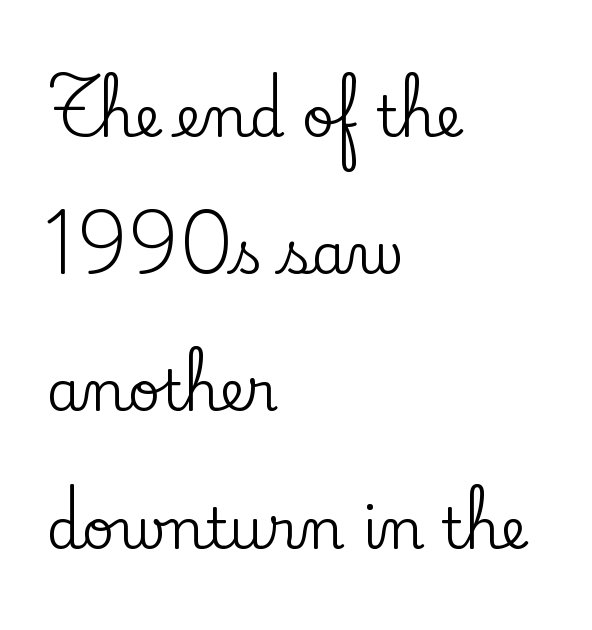
Successive baselines arrive slowly, with a big drop between each. Tall strokes in this sample are plumb rather than angled. Plain, unruled lines of type. This rendering uses left alignment, leaving the right contour irregular.
